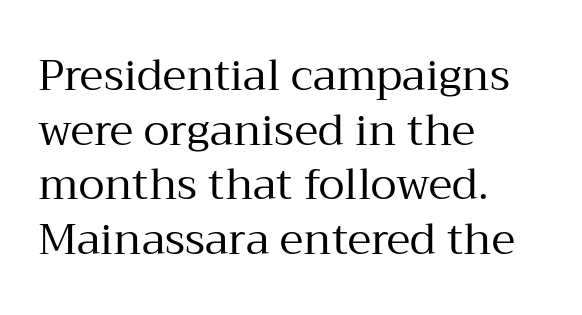
{"serif": "yes", "italic": "no", "bold": "no", "weight": "regular", "width": "normal", "stroke_contrast": "medium", "x_height": "medium", "monospaced": "no", "underline": "no", "align": "left", "line_spacing": "normal", "line_spacing_ratio": 1.27, "letter_spacing": "normal", "letter_spacing_em": 0.0, "glyph_px": 43}
